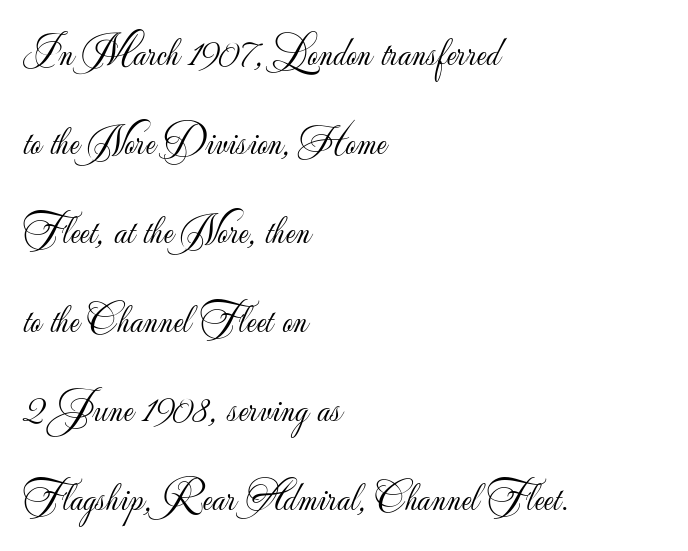
Q: Is the text bold? A: No.
Q: Is the text italic (slanted)? A: Yes.
Q: Is the typeface a serif or a sans-serif typeface? A: Sans-serif.
Q: Is the text underlined? A: No.
Q: How is the paragraph aligned? A: Left-aligned.
Q: Is the spacing between letters normal or unusually wide? A: Normal.
Q: Is the spacing between lines tight, normal or loose? A: Loose.
Q: Width (condensed, normal, or wide)? A: Normal.
Q: Stroke contrast? A: Low.
Q: x-height? A: Small.
Q: Monospaced? A: No.
